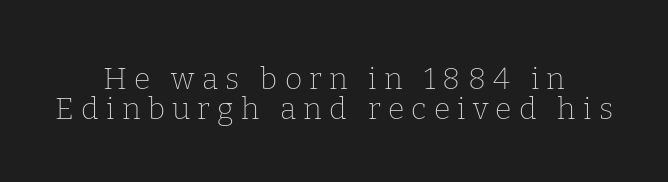
Q: Is the text bold? A: No.
Q: Is the text italic (slanted)? A: No, it is upright.
Q: Is the typeface a serif or a sans-serif typeface? A: Serif.
Q: Is the text underlined? A: No.
Q: How is the paragraph aligned? A: Centered.
Q: Is the spacing between letters normal or unusually wide? A: Unusually wide.
Q: Is the spacing between lines tight, normal or loose? A: Tight.
Q: Width (condensed, normal, or wide)? A: Normal.
Q: Stroke contrast? A: Low.
Q: x-height? A: Medium.
Q: Monospaced? A: No.
